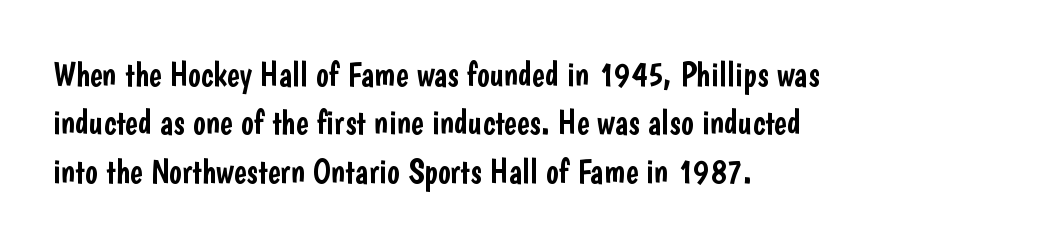
Teacher's note: observe the even left margin — that is flush-left alignment. This sample uses plain, unmodified letter spacing. Think of a printed novel: that variable character pitch is what you see here. Bare-footed words on every line. Grotesque or geometric, the face here clearly has no serifs.
